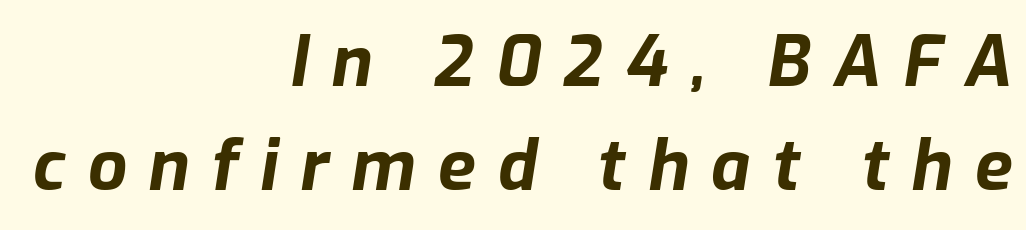
{"italic": "yes", "lean": "right", "slant_degrees": 9, "bold": "yes", "weight": "bold", "width": "normal", "stroke_contrast": "low", "x_height": "medium", "monospaced": "no", "underline": "no", "align": "right", "line_spacing": "normal", "line_spacing_ratio": 1.51, "letter_spacing": "wide", "letter_spacing_em": 0.32, "glyph_px": 69}
